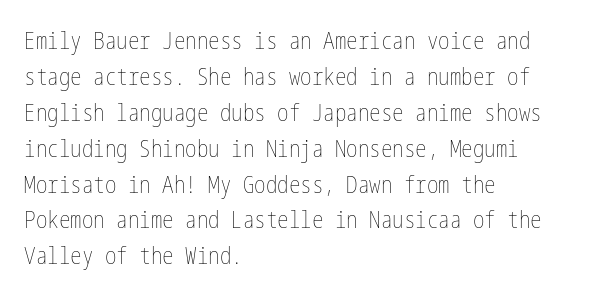
Q: Is the text bold? A: No.
Q: Is the text italic (slanted)? A: No, it is upright.
Q: Is the text underlined? A: No.
Q: How is the paragraph aligned? A: Left-aligned.
Q: Is the spacing between letters normal or unusually wide? A: Normal.
Q: Is the spacing between lines tight, normal or loose? A: Normal.
